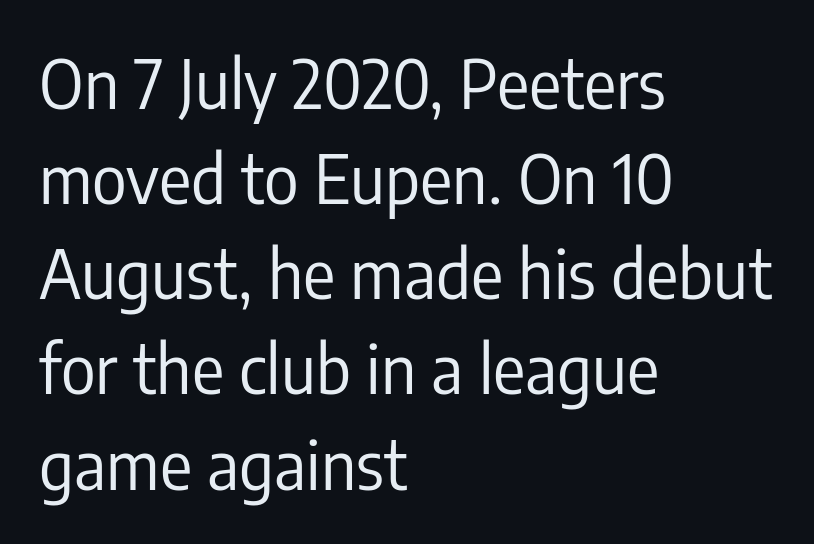
Q: Is the text bold? A: No.
Q: Is the text italic (slanted)? A: No, it is upright.
Q: Is the typeface a serif or a sans-serif typeface? A: Sans-serif.
Q: Is the text underlined? A: No.
Q: How is the paragraph aligned? A: Left-aligned.
Q: Is the spacing between letters normal or unusually wide? A: Normal.
Q: Is the spacing between lines tight, normal or loose? A: Normal.
Q: Width (condensed, normal, or wide)? A: Condensed.
Q: Stroke contrast? A: Low.
Q: x-height? A: Medium.
Q: Monospaced? A: No.
